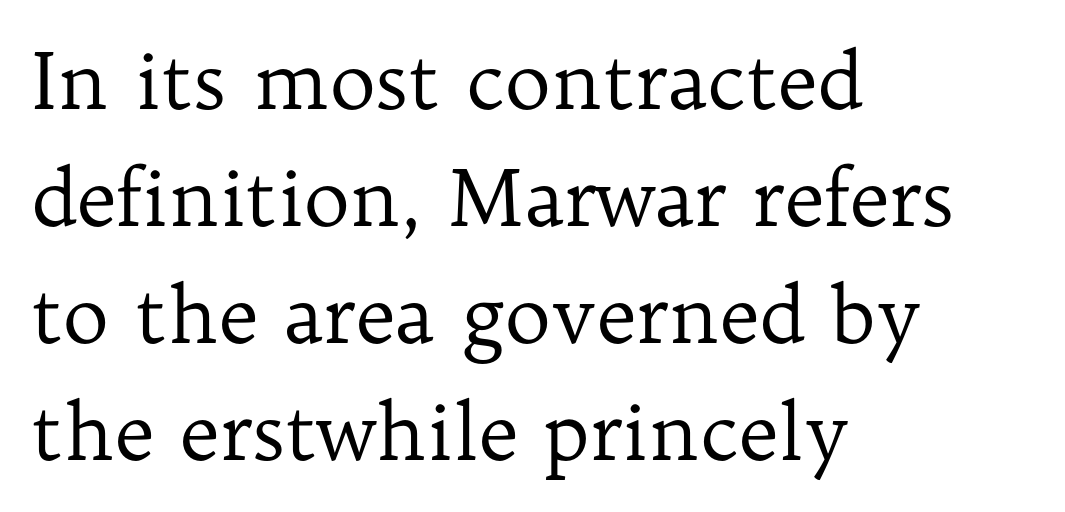
Spacing verdict: proportional, widths tailored to each character. The compositor pushed each line to the left boundary. The tracking reads as untouched default to a designer's eye. Designer's note — italics off, roman on.
